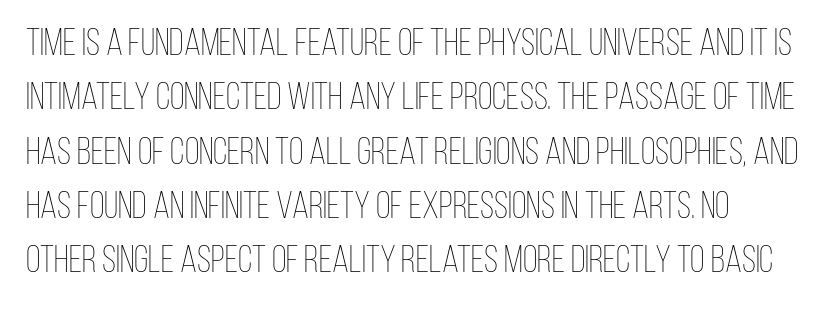
The line texture is even and compact thanks to regular tracking. Evenly set lines give the paragraph a standard silhouette. These glyphs show unthickened strokes, regular width or finer. The zone under the glyphs is completely vacant. Designer's note — italics off, roman on.
